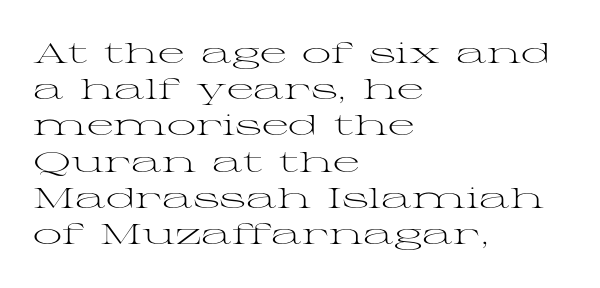
{"serif": "yes", "italic": "no", "bold": "no", "weight": "light", "width": "wide", "stroke_contrast": "medium", "x_height": "medium", "monospaced": "no", "underline": "no", "align": "left", "line_spacing": "normal", "line_spacing_ratio": 1.25, "letter_spacing": "normal", "letter_spacing_em": 0.0, "glyph_px": 29}
